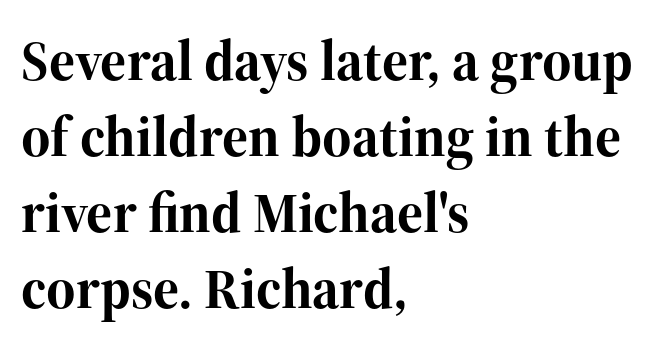
The image shows 56 px bold serif type, upright; set left-aligned, normal line spacing (1.36x), normal letter spacing, not underlined; high stroke contrast and a medium x-height.
